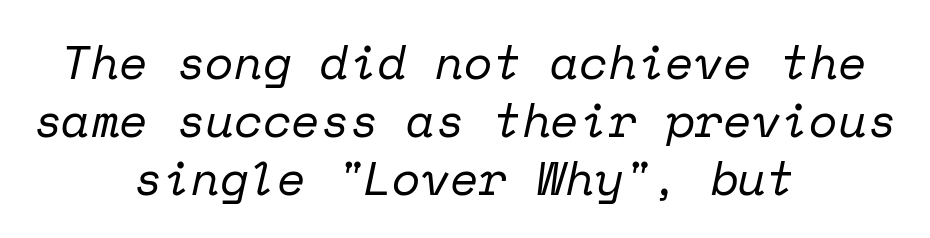
Q: Is the text bold? A: No.
Q: Is the text italic (slanted)? A: Yes, it leans right by about 12 degrees.
Q: Is the typeface a serif or a sans-serif typeface? A: Serif.
Q: Is the text underlined? A: No.
Q: How is the paragraph aligned? A: Centered.
Q: Is the spacing between letters normal or unusually wide? A: Normal.
Q: Width (condensed, normal, or wide)? A: Normal.
Q: Stroke contrast? A: Low.
Q: x-height? A: Medium.
Q: Monospaced? A: Yes.
